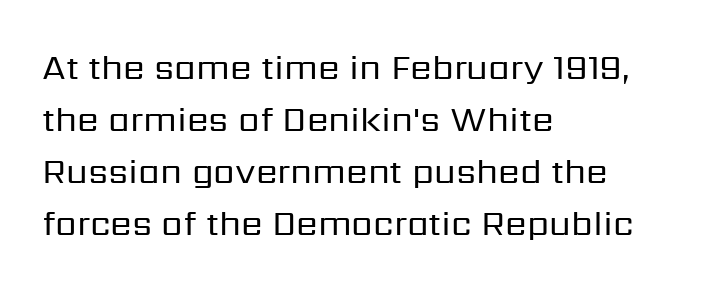
{"serif": "no", "italic": "no", "bold": "no", "weight": "regular", "width": "normal", "stroke_contrast": "low", "x_height": "medium", "monospaced": "no", "underline": "no", "align": "left", "line_spacing": "normal", "line_spacing_ratio": 1.49, "letter_spacing": "normal", "letter_spacing_em": 0.0, "glyph_px": 35}
